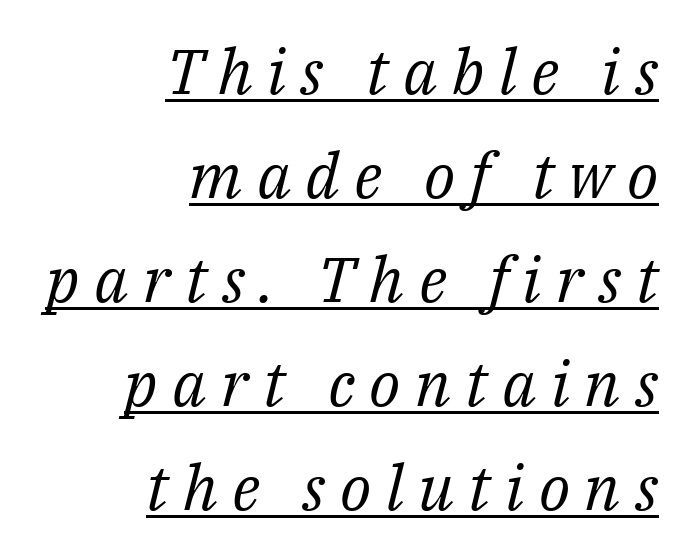
Font category for this specimen: serif. Weight: in the light-to-regular range. These lines sit exactly where default settings would place them. The string is rendered with underlining switched on.
